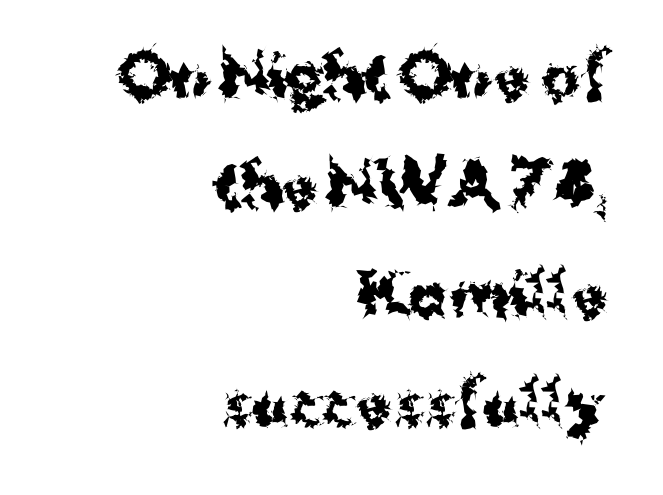
A roman cut, with each character standing at attention. The face used here is proportionally spaced, like ordinary book or web type. Where is the straight margin? On the right. A typesetter would call this zero additional tracking. Descender tails drop into unmarked territory.
